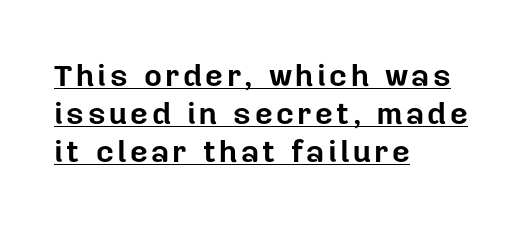
{"serif": "no", "italic": "no", "bold": "yes", "weight": "bold", "width": "normal", "stroke_contrast": "low", "x_height": "medium", "monospaced": "no", "underline": "yes", "align": "left", "line_spacing_ratio": 1.23, "glyph_px": 31}
